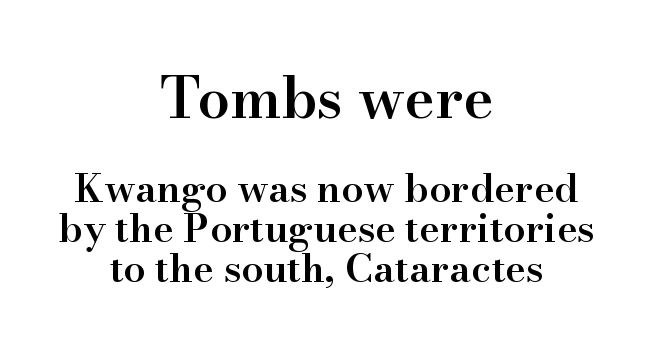
A student would notice the top passage is typeset larger than what follows. Ordinary non-slanted type is in use. The leading is snug, giving the passage a crowded texture. You could not count columns in this text — the font is proportionally spaced. The gaps between neighbouring characters are ordinary and unremarkable. This sample is center-justified, so both line endings float freely.
